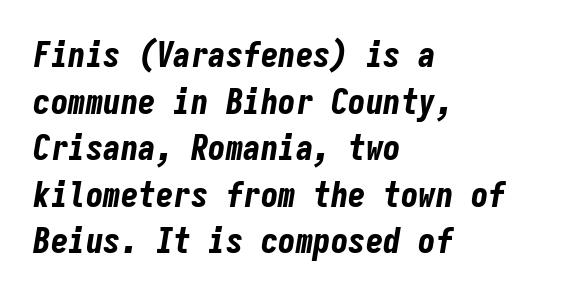
The image shows 35 px bold, condensed type, italic (leaning right), monospaced; set left-aligned, normal line spacing (1.33x), normal letter spacing, not underlined; low stroke contrast and a medium x-height.
